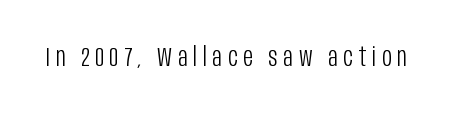
Q: Is the text bold? A: No.
Q: Is the text italic (slanted)? A: No, it is upright.
Q: Is the text underlined? A: No.
Q: Is the spacing between letters normal or unusually wide? A: Unusually wide.
